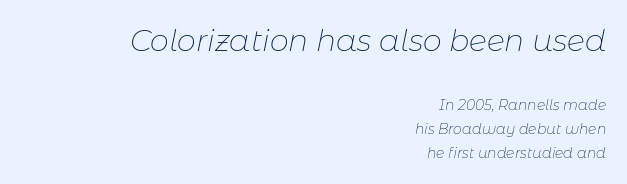
The image shows 30 px thin type, italic (leaning right); set right-aligned, line spacing 1.71x, normal letter spacing, not underlined; the first (top) block is 2.14x larger; low stroke contrast and a medium x-height.
